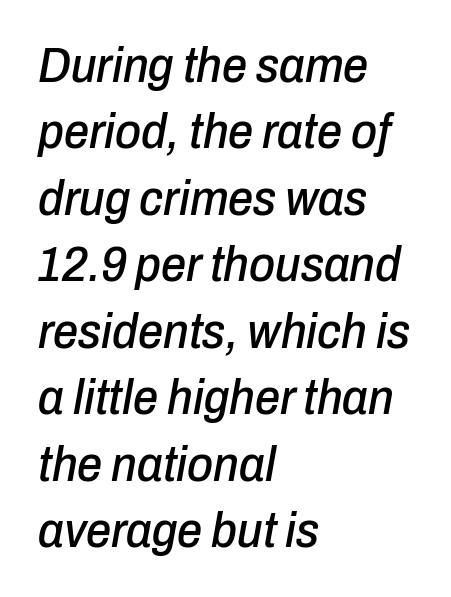
The image shows 50 px condensed type, italic (leaning right); set left-aligned, normal line spacing (1.33x), normal letter spacing, not underlined; low stroke contrast and a medium x-height.
